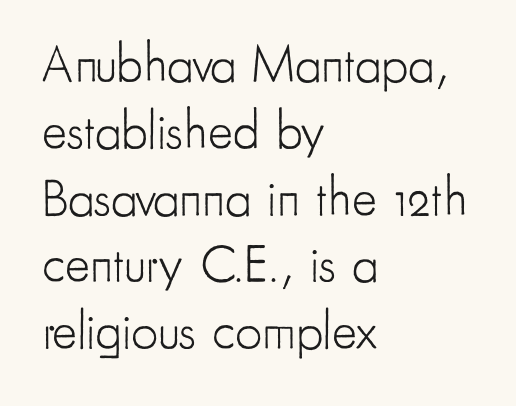
{"serif": "no", "italic": "no", "bold": "no", "weight": "light", "width": "condensed", "stroke_contrast": "low", "x_height": "small", "monospaced": "no", "underline": "no", "align": "left", "line_spacing": "normal", "line_spacing_ratio": 1.26, "letter_spacing": "normal", "letter_spacing_em": 0.0, "glyph_px": 53}
